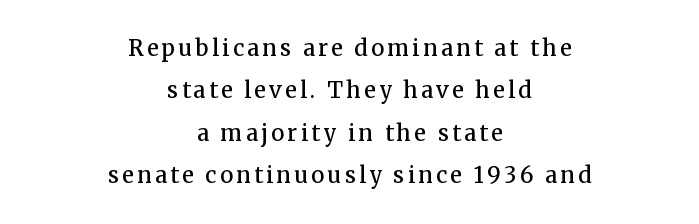
The image shows 22 px text type, upright; set centered, loose line spacing (1.93x), not underlined.
